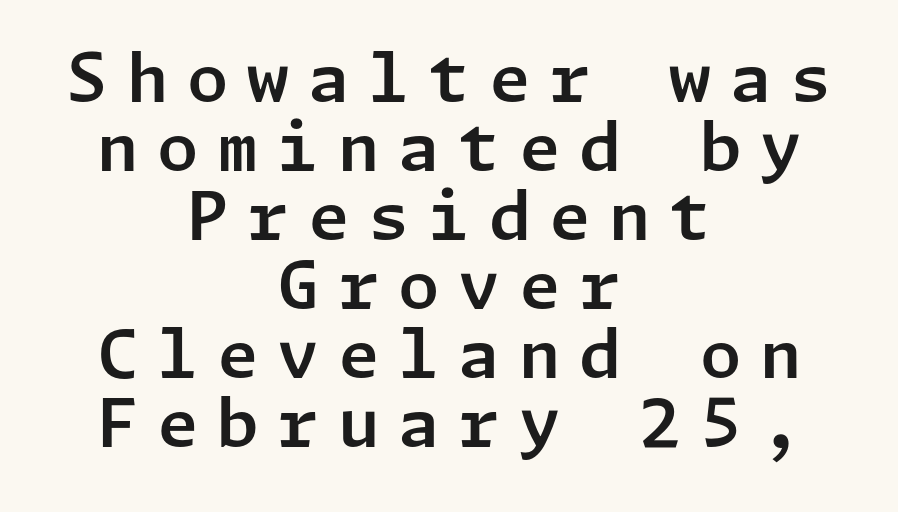
The image shows 67 px sans-serif type, upright; set centered, tight line spacing (1.03x), unusually wide letter spacing (+0.28 em), not underlined; low stroke contrast and a medium x-height.
